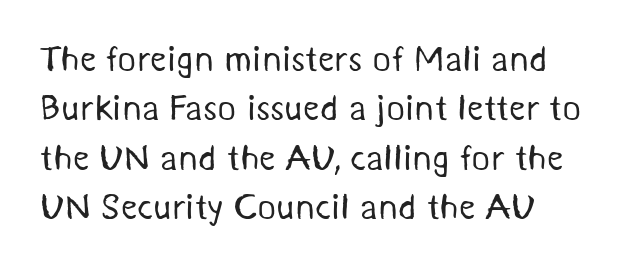
The letterforms sit shoulder to shoulder at normal distance. You could not count columns in this text — the font is proportionally spaced. The rows are spaced the way most documents space them. Nope, no serifs anywhere on these letters.
